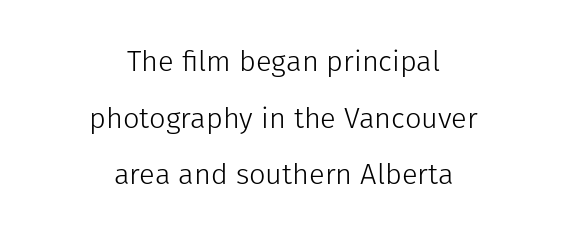
This sample uses a sans-serif face. Unbolded letterforms with no extra heft. Posture: upright roman. The space directly below the letters is spotless. How would I describe the line gaps? Wide and relaxed. Every row of glyphs is offset so its center matches the block's center.
